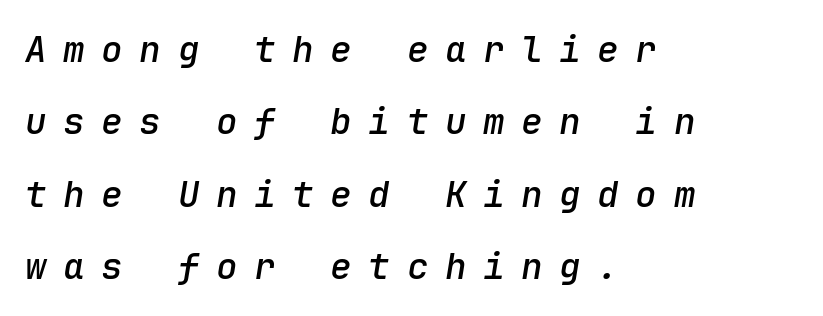
{"italic": "yes", "lean": "right", "slant_degrees": 9, "bold": "semi", "weight": "semibold", "width": "normal", "stroke_contrast": "low", "x_height": "medium", "monospaced": "yes", "underline": "no", "align": "left", "line_spacing": "loose", "line_spacing_ratio": 2.01, "letter_spacing": "wide", "letter_spacing_em": 0.46, "glyph_px": 36}
